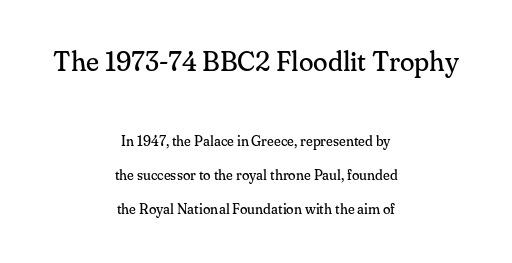
{"italic": "no", "bold": "no", "underline": "no", "align": "center", "line_spacing": "loose", "line_spacing_ratio": 2.45, "letter_spacing": "normal", "letter_spacing_em": 0.0, "larger_block": "first", "size_ratio": 1.93, "glyph_px": 27}
